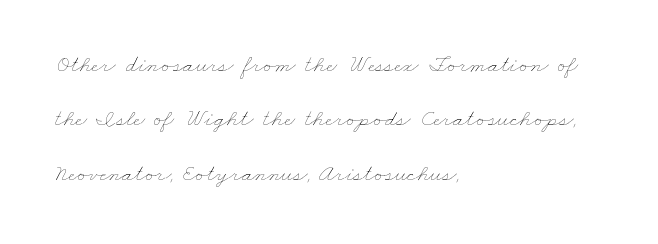
The image shows 24 px text type; set left-aligned, loose line spacing (2.27x), normal letter spacing, not underlined.
